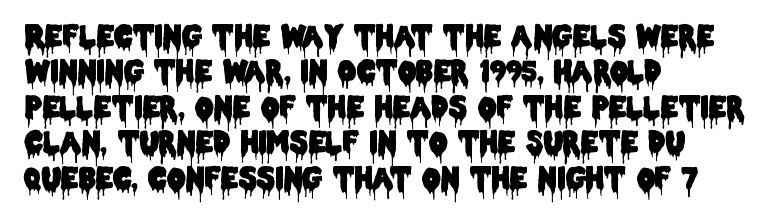
Q: Is the text italic (slanted)? A: No, it is upright.
Q: Is the typeface a serif or a sans-serif typeface? A: Sans-serif.
Q: Is the text underlined? A: No.
Q: How is the paragraph aligned? A: Left-aligned.
Q: Is the spacing between letters normal or unusually wide? A: Normal.
Q: Width (condensed, normal, or wide)? A: Condensed.
Q: Stroke contrast? A: Low.
Q: x-height? A: Large.
Q: Monospaced? A: No.
